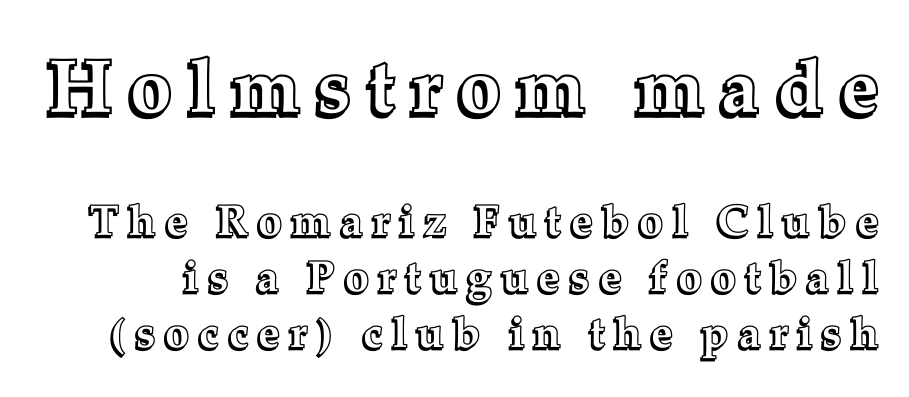
Q: Is the text italic (slanted)? A: No, it is upright.
Q: Is the text underlined? A: No.
Q: Is the spacing between letters normal or unusually wide? A: Unusually wide.
Q: Is the spacing between lines tight, normal or loose? A: Normal.
Q: Which block of text is set in a larger size, the first (top) or the second (bottom)? A: The first (top) one.
Q: Width (condensed, normal, or wide)? A: Normal.
Q: x-height? A: Medium.
Q: Monospaced? A: No.
